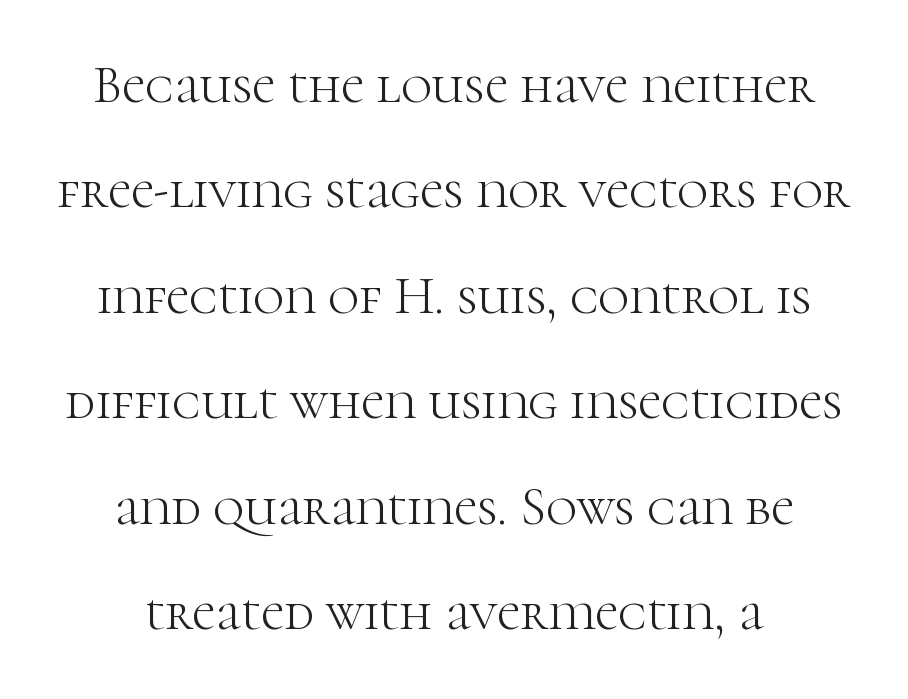
{"serif": "yes", "italic": "no", "bold": "no", "weight": "light", "width": "normal", "stroke_contrast": "high", "x_height": "medium", "monospaced": "no", "underline": "no", "align": "center", "line_spacing": "loose", "line_spacing_ratio": 1.99, "letter_spacing": "normal", "letter_spacing_em": 0.0, "glyph_px": 53}
